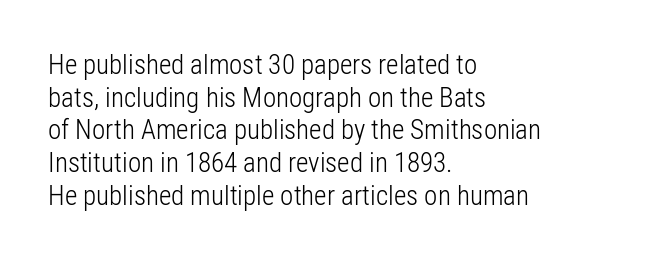
The image shows 27 px text type, upright; set left-aligned, line spacing 1.21x, normal letter spacing, not underlined.
